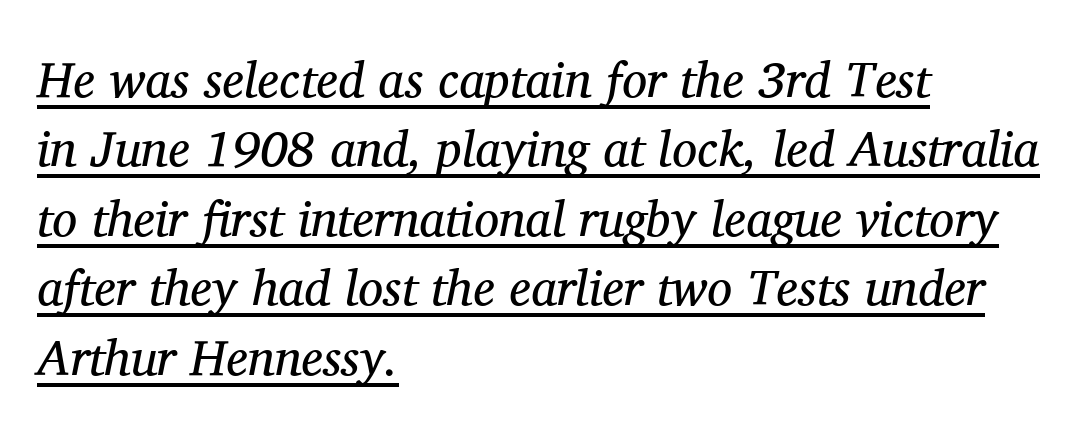
The image shows 50 px regular-weight serif type, italic (leaning right); set left-aligned, normal line spacing (1.39x), normal letter spacing, underlined; medium stroke contrast and a medium x-height.
